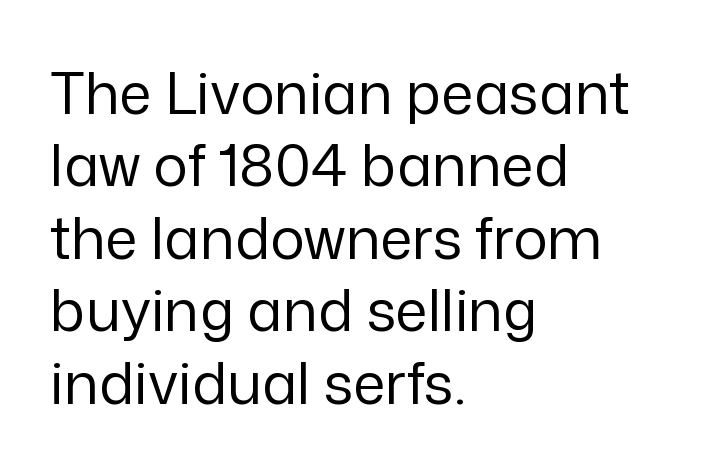
Q: Is the text bold? A: No.
Q: Is the text italic (slanted)? A: No, it is upright.
Q: Is the typeface a serif or a sans-serif typeface? A: Sans-serif.
Q: Is the text underlined? A: No.
Q: How is the paragraph aligned? A: Left-aligned.
Q: Is the spacing between letters normal or unusually wide? A: Normal.
Q: Is the spacing between lines tight, normal or loose? A: Normal.
Q: Width (condensed, normal, or wide)? A: Normal.
Q: Stroke contrast? A: Low.
Q: x-height? A: Medium.
Q: Monospaced? A: No.
